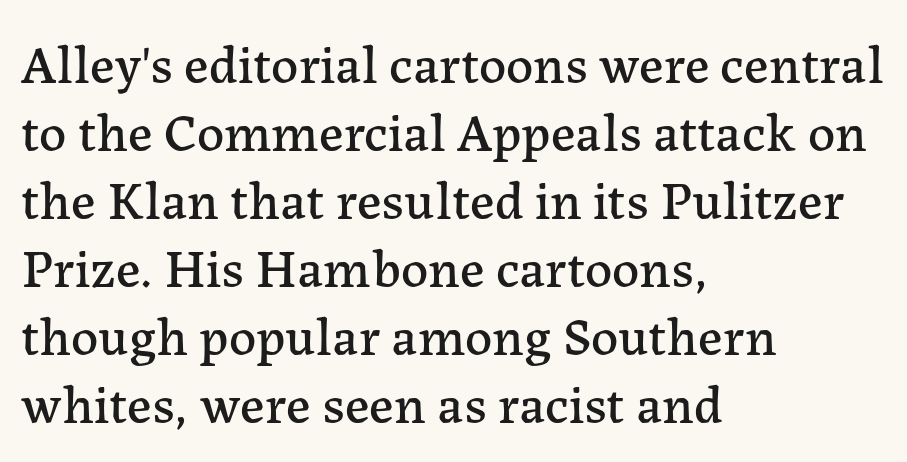
The image shows 54 px serif type, upright; set left-aligned, normal line spacing (1.26x), normal letter spacing, not underlined; low stroke contrast and a medium x-height.
